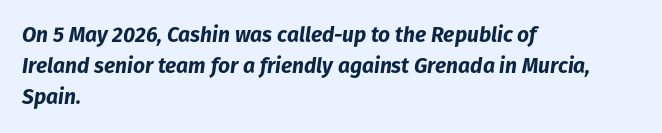
Q: Is the text bold? A: Yes.
Q: Is the text italic (slanted)? A: Yes, it leans right by about 8 degrees.
Q: Is the text underlined? A: No.
Q: How is the paragraph aligned? A: Left-aligned.
Q: Is the spacing between letters normal or unusually wide? A: Normal.
Q: Is the spacing between lines tight, normal or loose? A: Normal.
